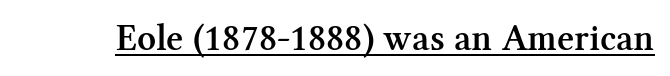
Q: Is the text bold? A: Semi-bold.
Q: Is the text italic (slanted)? A: No, it is upright.
Q: Is the typeface a serif or a sans-serif typeface? A: Serif.
Q: Is the text underlined? A: Yes.
Q: Is the spacing between letters normal or unusually wide? A: Normal.
Q: Width (condensed, normal, or wide)? A: Normal.
Q: Stroke contrast? A: Medium.
Q: x-height? A: Medium.
Q: Monospaced? A: No.
